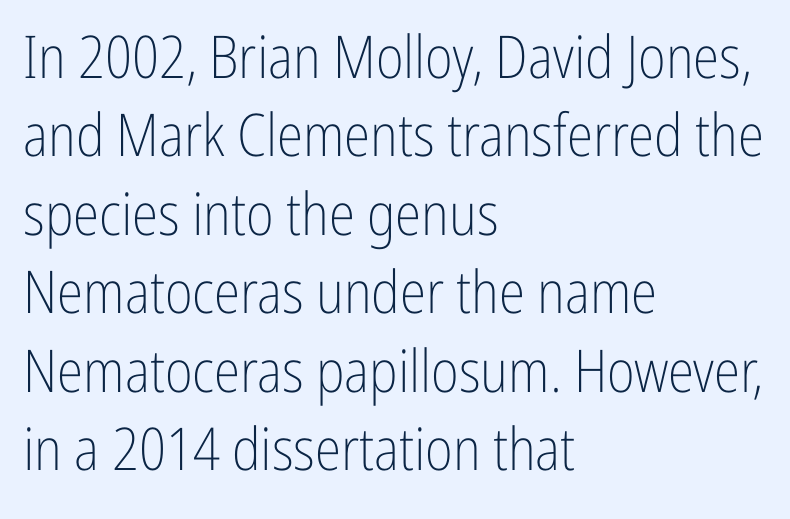
Every row of glyphs begins at an identical x-position on the left. The type is set solid horizontally, with unmodified tracking. Unmarked baselines from the first word to the last. Tall strokes in this sample are plumb rather than angled.
